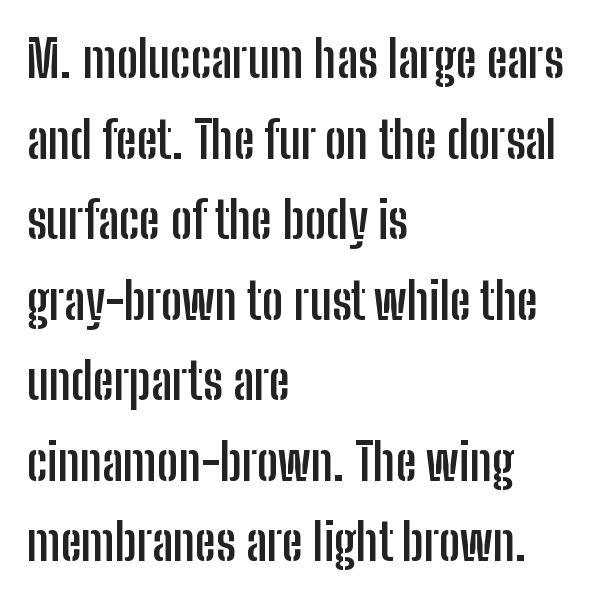
Q: Is the text bold? A: Yes.
Q: Is the text italic (slanted)? A: No, it is upright.
Q: Is the typeface a serif or a sans-serif typeface? A: Sans-serif.
Q: Is the text underlined? A: No.
Q: How is the paragraph aligned? A: Left-aligned.
Q: Is the spacing between letters normal or unusually wide? A: Normal.
Q: Is the spacing between lines tight, normal or loose? A: Normal.
Q: Width (condensed, normal, or wide)? A: Condensed.
Q: Stroke contrast? A: Low.
Q: x-height? A: Medium.
Q: Monospaced? A: No.
